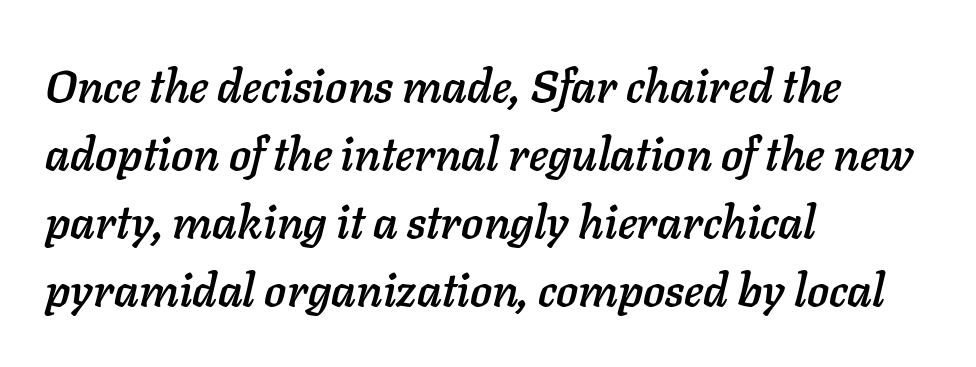
Q: Is the text italic (slanted)? A: Yes, it leans right by about 11 degrees.
Q: Is the text underlined? A: No.
Q: How is the paragraph aligned? A: Left-aligned.
Q: Is the spacing between letters normal or unusually wide? A: Normal.
Q: Is the spacing between lines tight, normal or loose? A: Normal.
Q: Width (condensed, normal, or wide)? A: Normal.
Q: Stroke contrast? A: Low.
Q: x-height? A: Medium.
Q: Monospaced? A: No.
